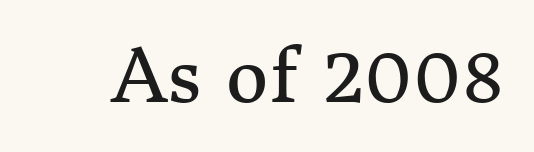
Q: Is the text bold? A: No.
Q: Is the text italic (slanted)? A: No, it is upright.
Q: Is the typeface a serif or a sans-serif typeface? A: Serif.
Q: Is the text underlined? A: No.
Q: Is the spacing between letters normal or unusually wide? A: Normal.
Q: Width (condensed, normal, or wide)? A: Normal.
Q: Stroke contrast? A: Medium.
Q: x-height? A: Medium.
Q: Monospaced? A: No.
